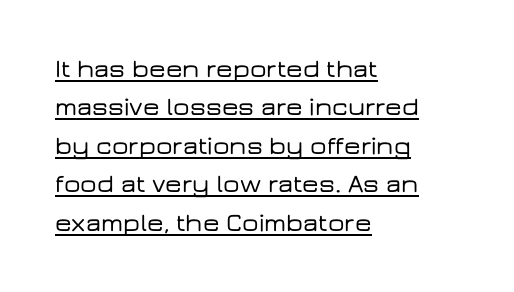
{"italic": "no", "underline": "yes", "align": "left", "line_spacing": "normal", "line_spacing_ratio": 1.48, "letter_spacing": "normal", "letter_spacing_em": 0.0, "glyph_px": 26}
